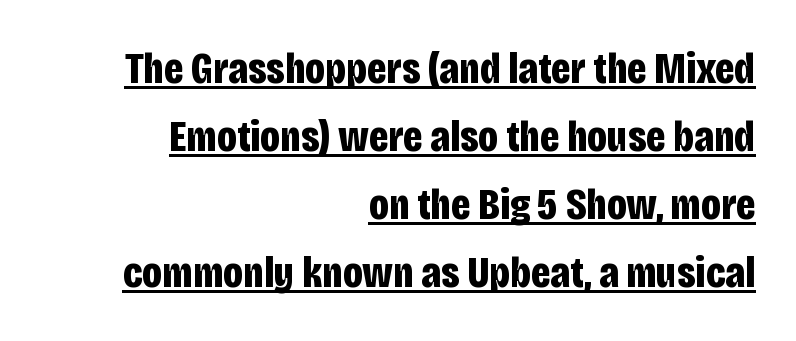
{"serif": "no", "italic": "no", "bold": "yes", "weight": "bold", "width": "condensed", "stroke_contrast": "low", "x_height": "large", "monospaced": "no", "underline": "yes", "align": "right", "line_spacing": "normal", "line_spacing_ratio": 1.51, "letter_spacing": "normal", "letter_spacing_em": 0.0, "glyph_px": 45}
